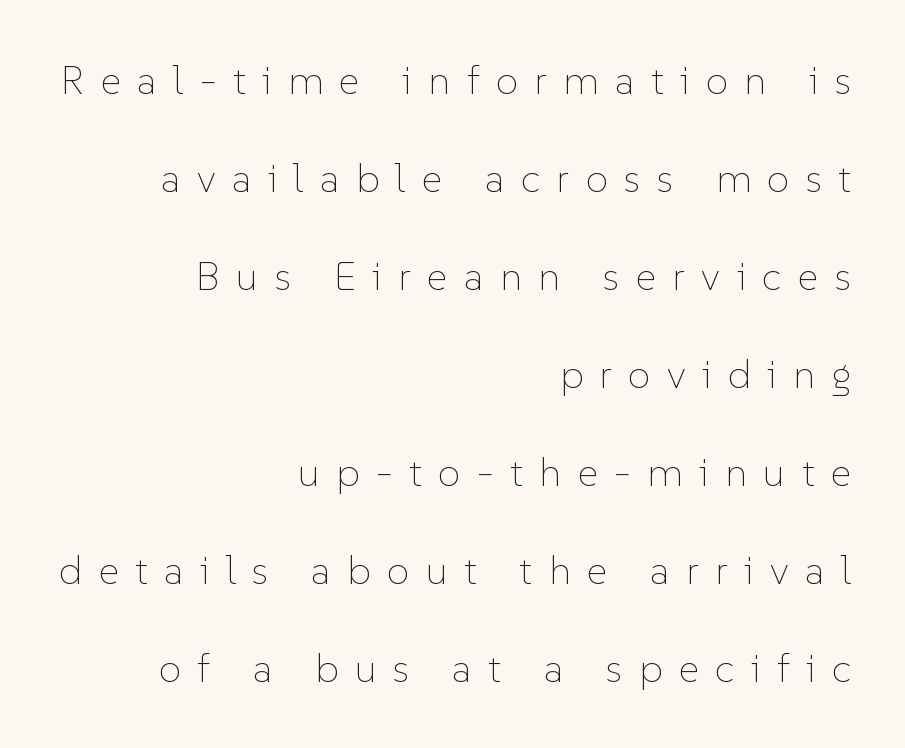
The axis of the letterforms is exactly vertical. What's the leading like? Stretched, with rows far apart. The rendering uses natural spacing where letterforms have individual widths. The space beneath each line is pristine and unruled.
